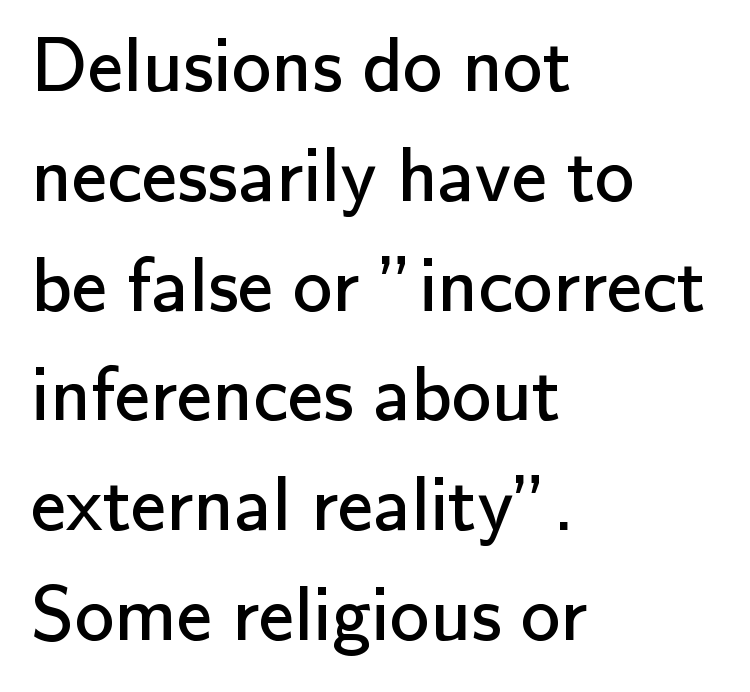
The image shows 79 px regular-weight sans-serif type, upright; set left-aligned, normal line spacing (1.39x), normal letter spacing, not underlined; low stroke contrast and a small x-height.
